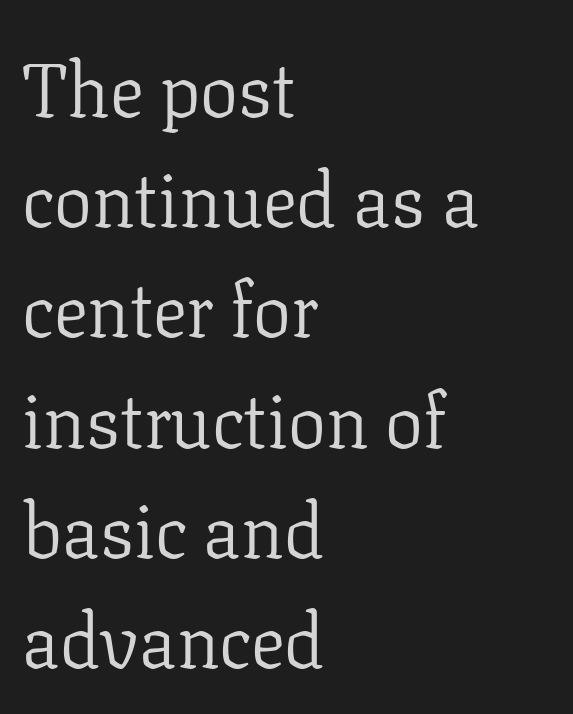
{"serif": "yes", "italic": "no", "bold": "no", "weight": "light", "width": "normal", "stroke_contrast": "low", "x_height": "medium", "monospaced": "no", "underline": "no", "align": "left", "line_spacing": "normal", "line_spacing_ratio": 1.45, "letter_spacing": "normal", "letter_spacing_em": 0.0, "glyph_px": 76}
